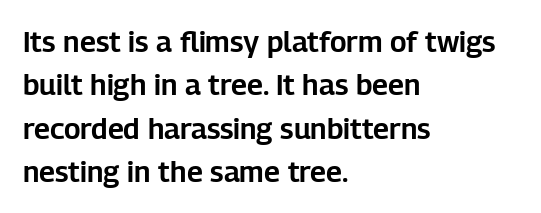
{"serif": "no", "italic": "no", "width": "normal", "stroke_contrast": "low", "x_height": "medium", "monospaced": "no", "underline": "no", "align": "left", "line_spacing": "normal", "line_spacing_ratio": 1.5, "letter_spacing": "normal", "letter_spacing_em": 0.0, "glyph_px": 29}
